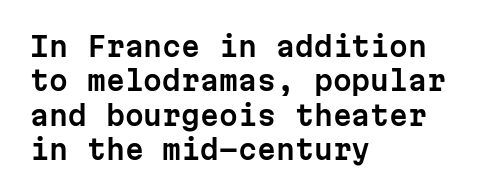
Do the letters lean? They stand straight. Lines of text with bare space underneath. The passage shown stacks its lines at a standard gap. Casual observation: everything's shoved over to the left.
